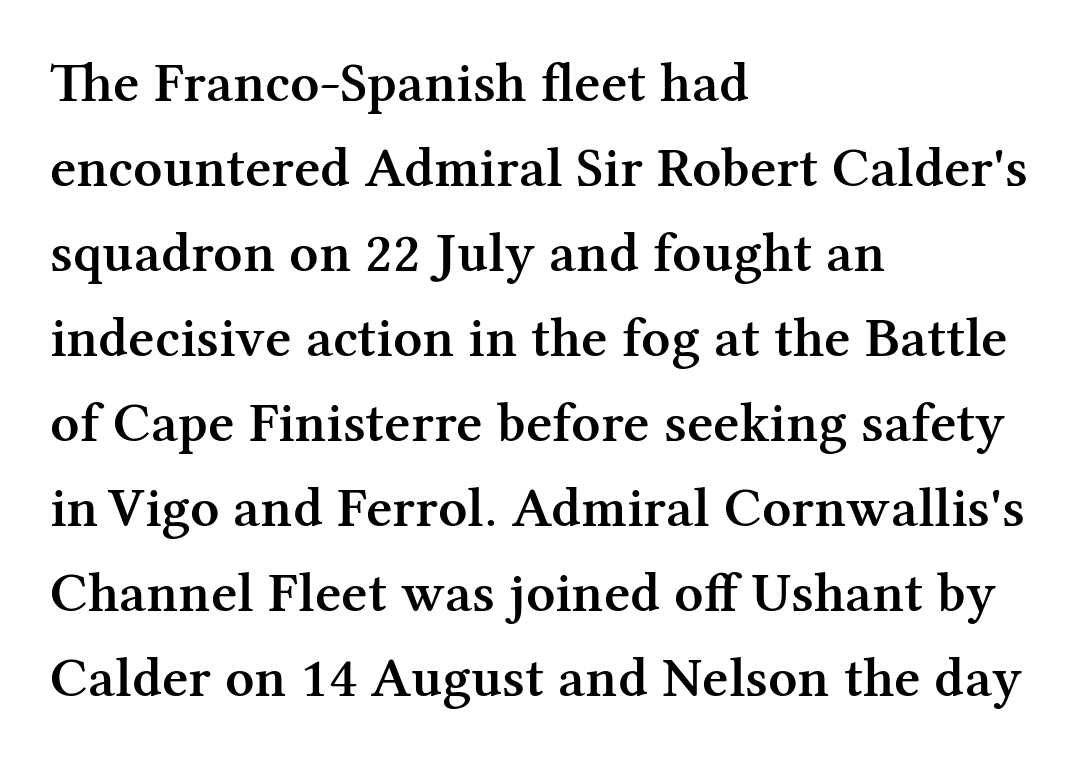
{"serif": "yes", "italic": "no", "bold": "semi", "weight": "semibold", "width": "normal", "stroke_contrast": "medium", "x_height": "medium", "monospaced": "no", "underline": "no", "align": "left", "line_spacing": "normal", "line_spacing_ratio": 1.49, "letter_spacing": "normal", "letter_spacing_em": 0.0, "glyph_px": 57}
